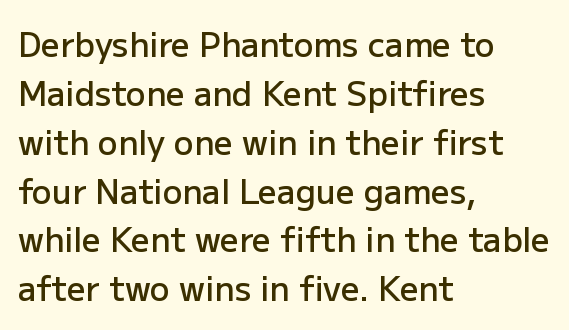
Q: Is the text bold? A: Semi-bold.
Q: Is the text italic (slanted)? A: No, it is upright.
Q: Is the typeface a serif or a sans-serif typeface? A: Sans-serif.
Q: Is the text underlined? A: No.
Q: How is the paragraph aligned? A: Left-aligned.
Q: Is the spacing between letters normal or unusually wide? A: Normal.
Q: Is the spacing between lines tight, normal or loose? A: Normal.
Q: Width (condensed, normal, or wide)? A: Normal.
Q: Stroke contrast? A: Low.
Q: x-height? A: Medium.
Q: Monospaced? A: No.
